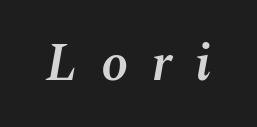
{"italic": "yes", "lean": "right", "slant_degrees": 10, "bold": "semi", "weight": "semibold", "width": "normal", "stroke_contrast": "medium", "x_height": "medium", "monospaced": "no", "underline": "no", "letter_spacing": "wide", "letter_spacing_em": 0.43, "glyph_px": 54}
